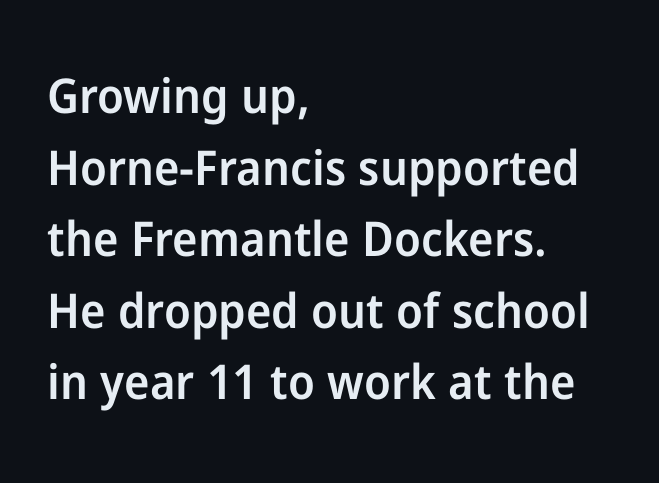
{"serif": "no", "italic": "no", "bold": "semi", "weight": "semibold", "width": "normal", "stroke_contrast": "low", "x_height": "medium", "monospaced": "no", "underline": "no", "align": "left", "line_spacing": "normal", "line_spacing_ratio": 1.49, "letter_spacing": "normal", "letter_spacing_em": 0.0, "glyph_px": 48}
